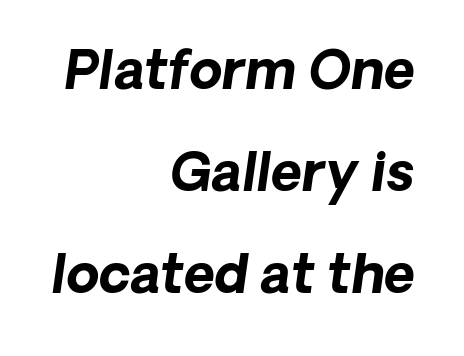
{"italic": "yes", "lean": "right", "slant_degrees": 8, "bold": "yes", "weight": "bold", "width": "normal", "stroke_contrast": "low", "x_height": "medium", "monospaced": "no", "underline": "no", "align": "right", "line_spacing": "loose", "line_spacing_ratio": 1.92, "letter_spacing": "normal", "letter_spacing_em": 0.0, "glyph_px": 53}
